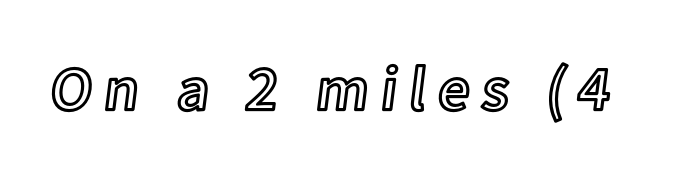
The image shows 63 px text type; set not underlined; a medium x-height.
